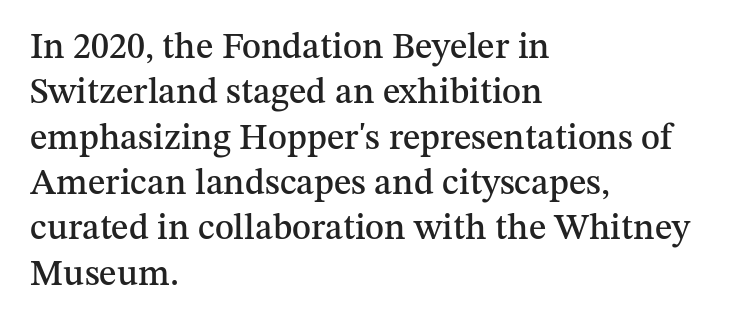
Does the copy run flush right? No — it runs flush left. You could not count columns in this text — the font is proportionally spaced. You could call the tracking neutral — neither tight nor loose. The passage shown is typeset with a serif family.
